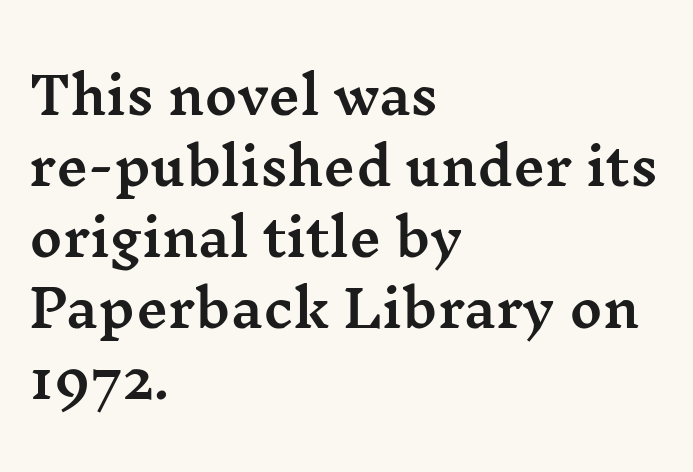
{"serif": "yes", "italic": "no", "width": "wide", "stroke_contrast": "medium", "x_height": "medium", "monospaced": "no", "underline": "no", "align": "left", "line_spacing": "normal", "line_spacing_ratio": 1.42, "letter_spacing": "normal", "letter_spacing_em": 0.0, "glyph_px": 50}
